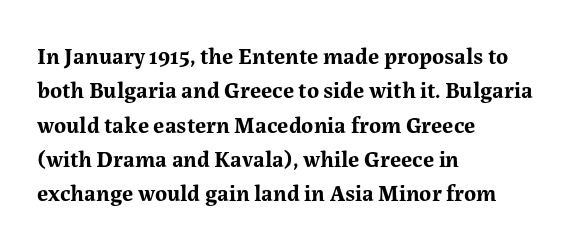
The space directly below the letters is spotless. Interline gaps are of average width in this sample. Ascenders rise straight up at ninety degrees. The rendering anchors every line to the left-hand side. The horizontal fit of the characters is conventional and even. The sample has been set heavy, in full bold.
